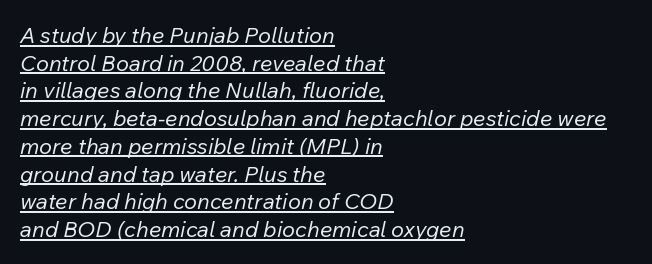
Q: Is the text bold? A: No.
Q: Is the text italic (slanted)? A: Yes, it leans right by about 12 degrees.
Q: Is the text underlined? A: Yes.
Q: How is the paragraph aligned? A: Left-aligned.
Q: Is the spacing between letters normal or unusually wide? A: Normal.
Q: Is the spacing between lines tight, normal or loose? A: Normal.
